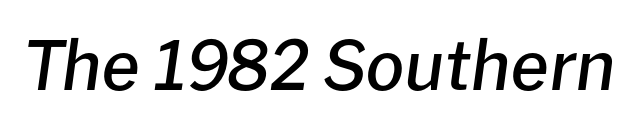
The image shows 68 px semibold type, italic (leaning right); set normal letter spacing, not underlined; low stroke contrast and a medium x-height.
